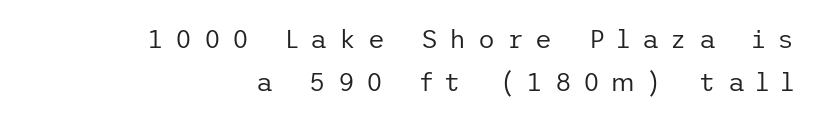
The image shows 26 px text type, upright; set right-aligned, normal line spacing (1.64x), unusually wide letter spacing (+0.45 em), not underlined.
